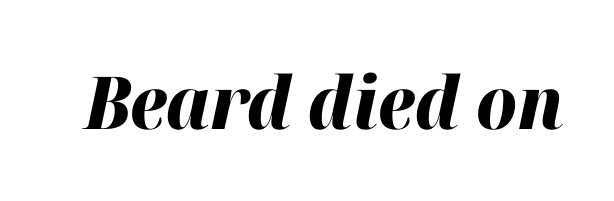
Emphasis-style slanted type is in use. Default kerning and tracking; the words read as compact shapes. Set as a true bold cut, around the 700 mark. The area under the type is left untouched.
